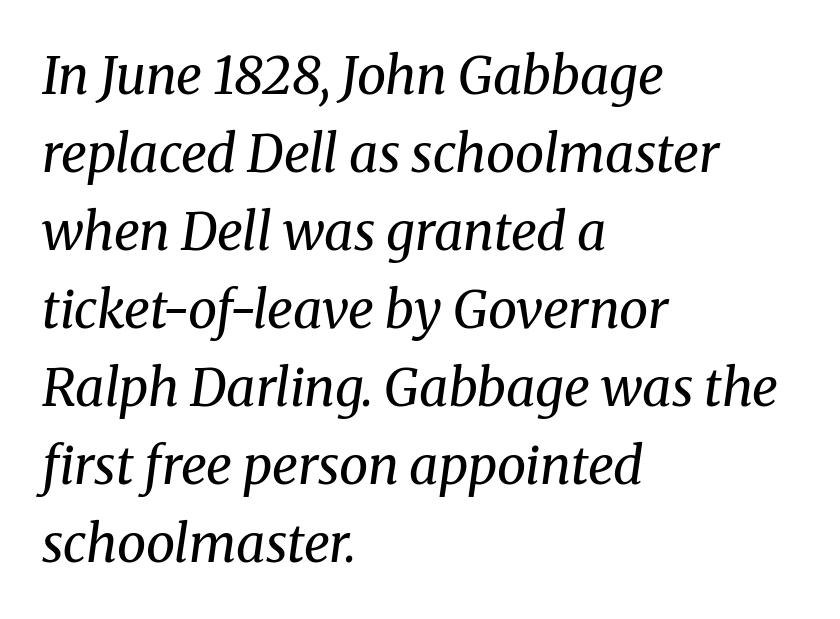
{"serif": "yes", "italic": "yes", "lean": "right", "slant_degrees": 8, "bold": "no", "weight": "regular", "width": "normal", "stroke_contrast": "medium", "x_height": "medium", "monospaced": "no", "underline": "no", "align": "left", "line_spacing": "normal", "line_spacing_ratio": 1.5, "letter_spacing": "normal", "letter_spacing_em": 0.0, "glyph_px": 52}
